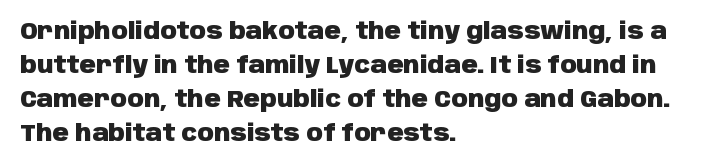
{"italic": "no", "bold": "yes", "underline": "no", "align": "left", "line_spacing": "normal", "line_spacing_ratio": 1.48, "letter_spacing": "normal", "letter_spacing_em": 0.0, "glyph_px": 23}
